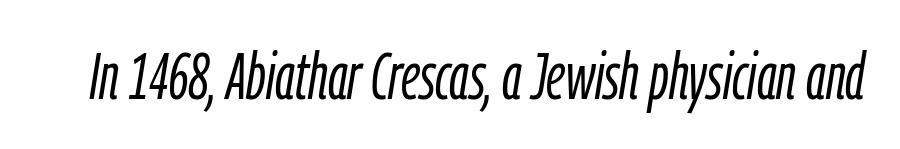
Q: Is the text bold? A: No.
Q: Is the text italic (slanted)? A: Yes, it leans right by about 9 degrees.
Q: Is the text underlined? A: No.
Q: Is the spacing between letters normal or unusually wide? A: Normal.
Q: Width (condensed, normal, or wide)? A: Condensed.
Q: Stroke contrast? A: Low.
Q: x-height? A: Medium.
Q: Monospaced? A: No.
